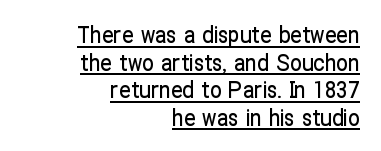
Q: Is the text italic (slanted)? A: No, it is upright.
Q: Is the text underlined? A: Yes.
Q: How is the paragraph aligned? A: Right-aligned.
Q: Is the spacing between letters normal or unusually wide? A: Normal.
